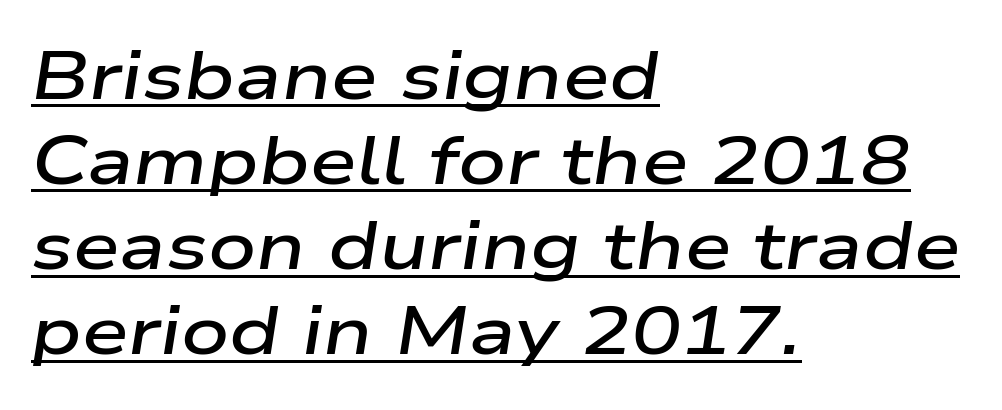
Q: Is the text bold? A: Semi-bold.
Q: Is the text italic (slanted)? A: Yes, it leans right by about 9 degrees.
Q: Is the text underlined? A: Yes.
Q: How is the paragraph aligned? A: Left-aligned.
Q: Is the spacing between letters normal or unusually wide? A: Normal.
Q: Is the spacing between lines tight, normal or loose? A: Normal.
Q: Width (condensed, normal, or wide)? A: Wide.
Q: Stroke contrast? A: Low.
Q: x-height? A: Medium.
Q: Monospaced? A: No.
